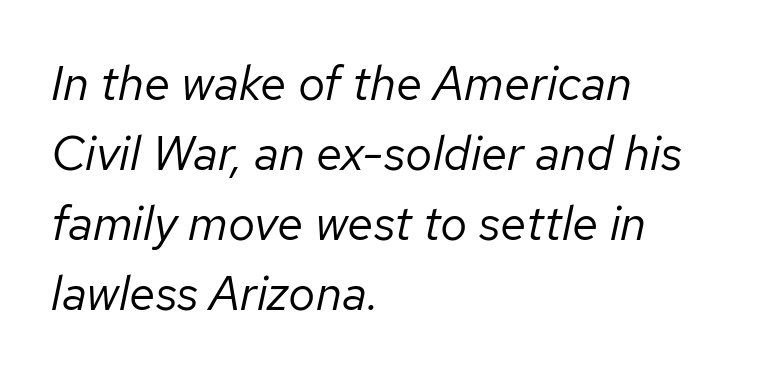
Nothing heavy about these letters — not bold at all. Glyph-to-glyph distance matches everyday printed text. Glance below the letters and you will spot only blank space. This sample has the flowing, uneven cadence of proportional lettering. Compared with a centered layout, this one pins lines to the left instead.
